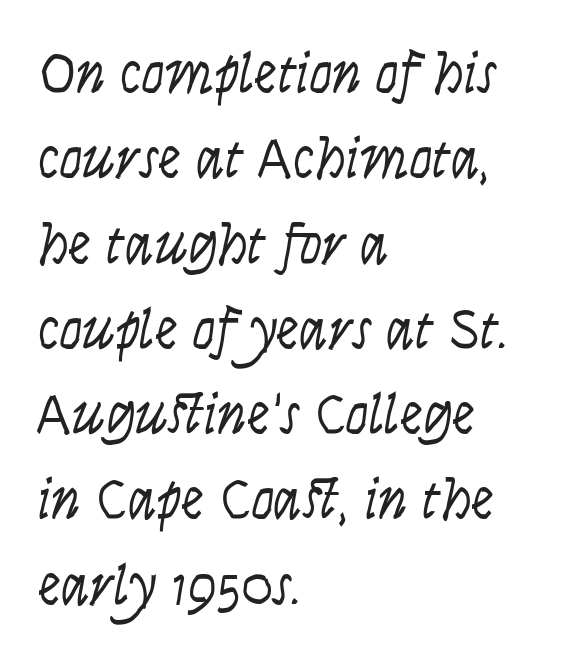
The letterforms sit shoulder to shoulder at normal distance. The setting favours the left margin, as ordinary paragraphs usually do. Letters rest on an invisible, unmarked baseline. You could not count columns in this text — the font is proportionally spaced. The text carries the slant typical of an italic or oblique font.
